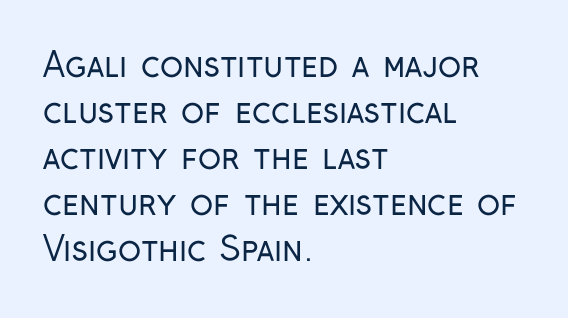
{"serif": "no", "italic": "no", "bold": "no", "weight": "regular", "width": "condensed", "stroke_contrast": "low", "x_height": "medium", "monospaced": "no", "underline": "no", "align": "left", "line_spacing": "normal", "line_spacing_ratio": 1.35, "letter_spacing": "normal", "letter_spacing_em": 0.0, "glyph_px": 34}
